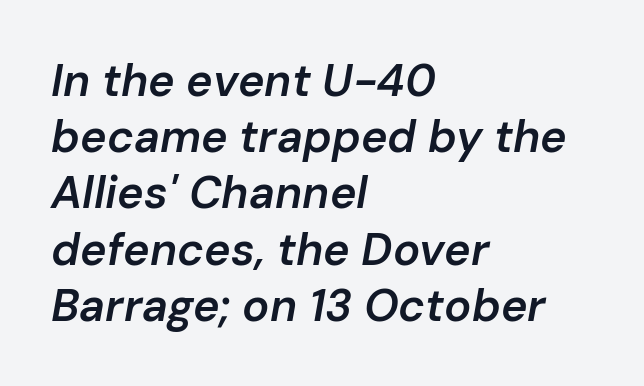
Q: Is the text bold? A: Semi-bold.
Q: Is the text italic (slanted)? A: Yes, it leans right by about 10 degrees.
Q: Is the text underlined? A: No.
Q: How is the paragraph aligned? A: Left-aligned.
Q: Is the spacing between letters normal or unusually wide? A: Normal.
Q: Is the spacing between lines tight, normal or loose? A: Normal.
Q: Width (condensed, normal, or wide)? A: Normal.
Q: Stroke contrast? A: Low.
Q: x-height? A: Medium.
Q: Monospaced? A: No.
